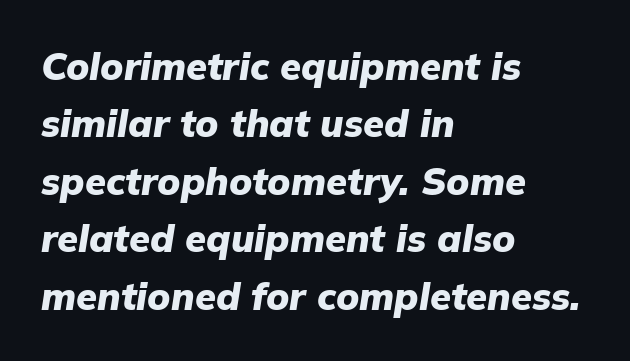
{"italic": "yes", "lean": "right", "slant_degrees": 9, "bold": "yes", "weight": "heavy", "width": "normal", "stroke_contrast": "low", "x_height": "medium", "monospaced": "no", "underline": "no", "align": "left", "line_spacing": "normal", "line_spacing_ratio": 1.51, "letter_spacing": "normal", "letter_spacing_em": 0.0, "glyph_px": 38}
